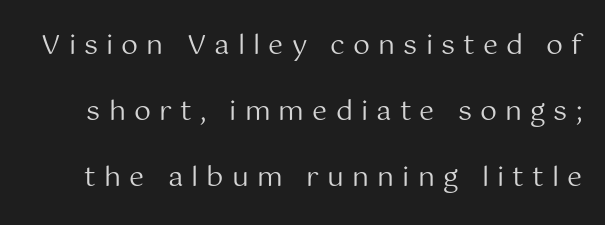
The image shows 27 px text type, upright; set loose line spacing (2.45x), unusually wide letter spacing (+0.3 em), not underlined.
